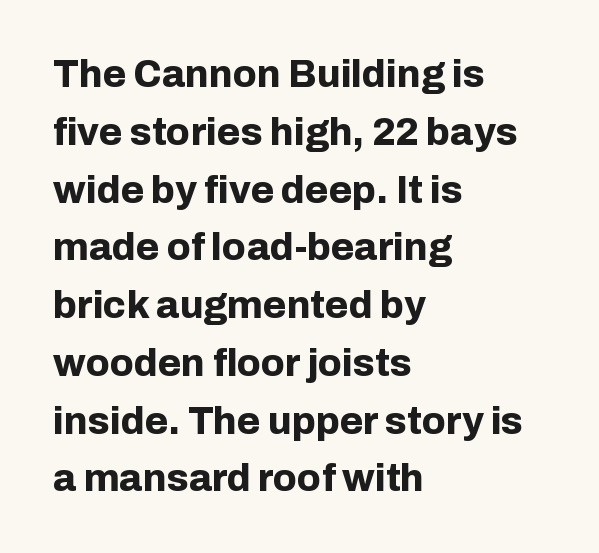
{"serif": "no", "italic": "no", "bold": "yes", "weight": "bold", "width": "normal", "stroke_contrast": "low", "x_height": "medium", "monospaced": "no", "underline": "no", "align": "left", "line_spacing": "normal", "line_spacing_ratio": 1.52, "letter_spacing": "normal", "letter_spacing_em": 0.0, "glyph_px": 38}
